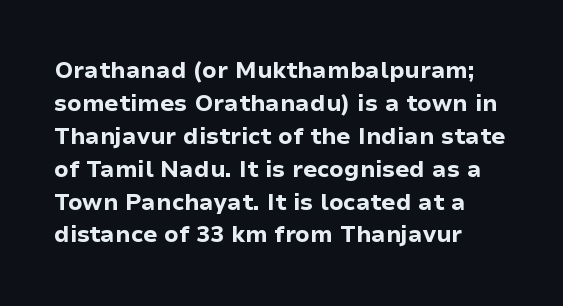
The image shows 23 px bold type, upright; set left-aligned, normal line spacing (1.43x), normal letter spacing, not underlined.
